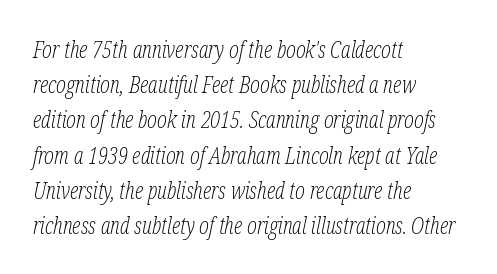
{"italic": "yes", "lean": "right", "slant_degrees": 12, "bold": "no", "underline": "no", "align": "left", "line_spacing": "normal", "line_spacing_ratio": 1.53, "letter_spacing": "normal", "letter_spacing_em": 0.0, "glyph_px": 23}
